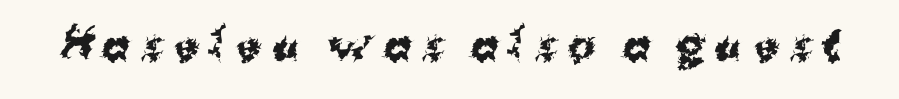
What kind of face is this? One without serifs — a sans. Nobody drew a line under any word here. Here the designer chose a conventional face with non-uniform glyph widths. You could only call the tracking loose — the letters float apart.
